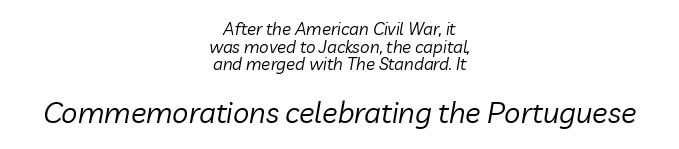
{"italic": "yes", "lean": "right", "slant_degrees": 10, "bold": "no", "weight": "regular", "width": "normal", "stroke_contrast": "low", "x_height": "medium", "monospaced": "no", "underline": "no", "align": "center", "line_spacing": "tight", "line_spacing_ratio": 1.04, "letter_spacing": "normal", "letter_spacing_em": 0.0, "larger_block": "second", "size_ratio": 1.71, "glyph_px": 29}
